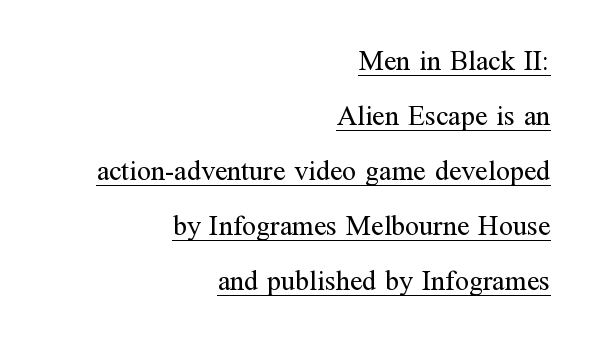
The image shows 28 px regular-weight serif type, upright; set right-aligned, loose line spacing (1.96x), normal letter spacing, underlined; medium stroke contrast and a medium x-height.
